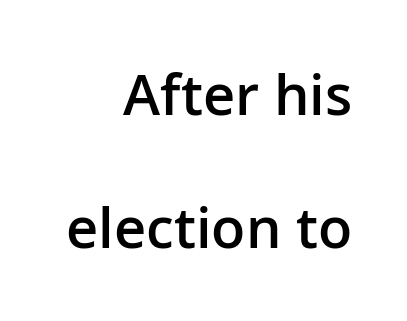
{"serif": "no", "italic": "no", "bold": "semi", "weight": "semibold", "width": "normal", "stroke_contrast": "low", "x_height": "medium", "monospaced": "no", "underline": "no", "align": "right", "line_spacing": "loose", "line_spacing_ratio": 2.38, "letter_spacing": "normal", "letter_spacing_em": 0.0, "glyph_px": 56}
